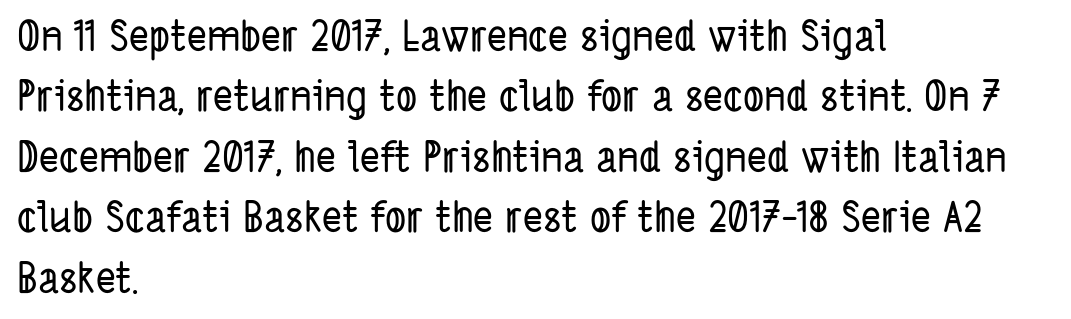
Q: Is the typeface a serif or a sans-serif typeface? A: Sans-serif.
Q: Is the text underlined? A: No.
Q: How is the paragraph aligned? A: Left-aligned.
Q: Is the spacing between letters normal or unusually wide? A: Normal.
Q: Is the spacing between lines tight, normal or loose? A: Normal.
Q: Width (condensed, normal, or wide)? A: Condensed.
Q: Stroke contrast? A: Low.
Q: x-height? A: Medium.
Q: Monospaced? A: No.
